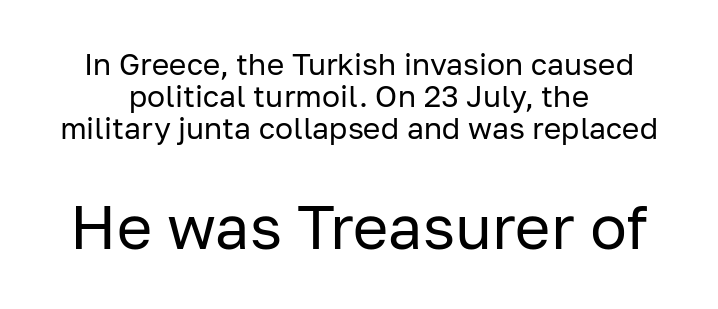
The image shows 61 px regular-weight sans-serif type, upright; set centered, tight line spacing (1.06x), normal letter spacing, not underlined; the second (bottom) block is 2.03x larger; low stroke contrast and a medium x-height.
